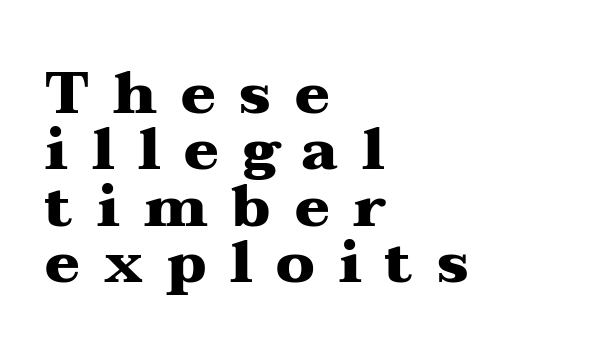
{"serif": "yes", "italic": "no", "bold": "yes", "weight": "heavy", "width": "wide", "stroke_contrast": "medium", "x_height": "medium", "monospaced": "no", "underline": "no", "align": "left", "line_spacing": "tight", "line_spacing_ratio": 0.97, "letter_spacing": "wide", "letter_spacing_em": 0.41, "glyph_px": 58}
